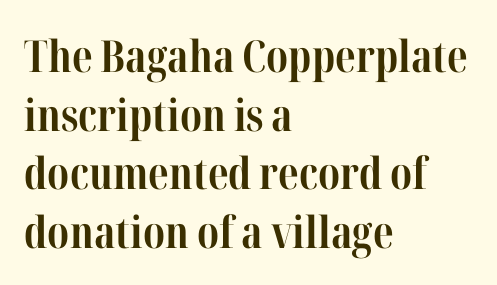
The string is rendered with underlining switched off. You can tell from the footed stems that serif type was used. The sample has been set heavy, in full bold. How are the letters spaced? Ordinarily, with no added tracking.
